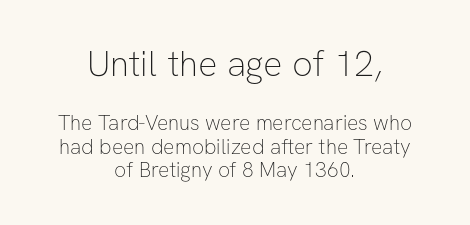
Q: Is the text bold? A: No.
Q: Is the text italic (slanted)? A: No, it is upright.
Q: Is the typeface a serif or a sans-serif typeface? A: Sans-serif.
Q: Is the text underlined? A: No.
Q: How is the paragraph aligned? A: Centered.
Q: Is the spacing between letters normal or unusually wide? A: Normal.
Q: Is the spacing between lines tight, normal or loose? A: Tight.
Q: Which block of text is set in a larger size, the first (top) or the second (bottom)? A: The first (top) one.
Q: Width (condensed, normal, or wide)? A: Normal.
Q: Stroke contrast? A: Low.
Q: x-height? A: Medium.
Q: Monospaced? A: No.
